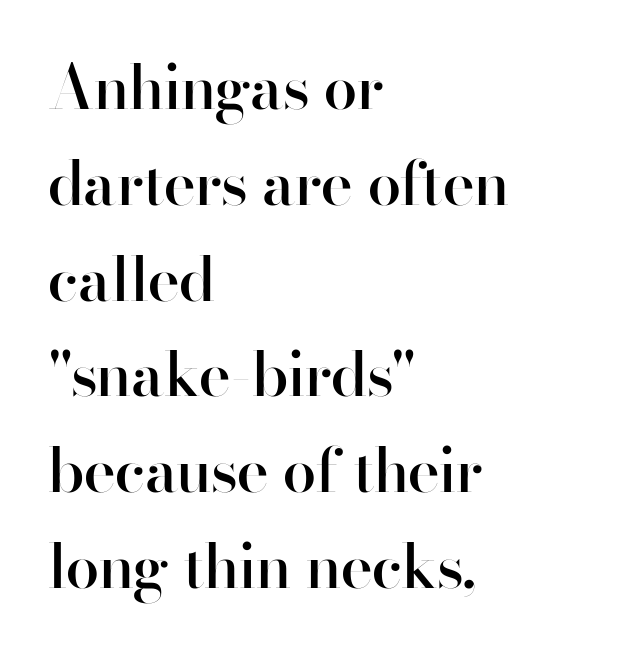
The image shows 61 px semibold sans-serif type, upright; set left-aligned, normal line spacing (1.57x), normal letter spacing, not underlined; high stroke contrast and a small x-height.
